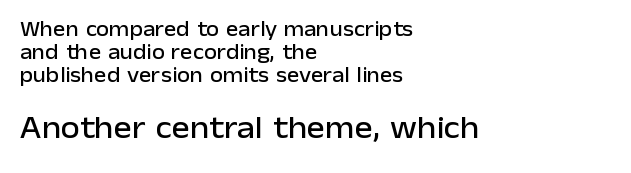
It's the straight-up-and-down kind of type. A student would notice the bottom passage is typeset larger than what precedes it. What stands out about the letter spacing? Nothing — it is the standard amount. The characters display no serif detailing; their extremities are plain. Think of a printed novel: that variable character pitch is what you see here.
